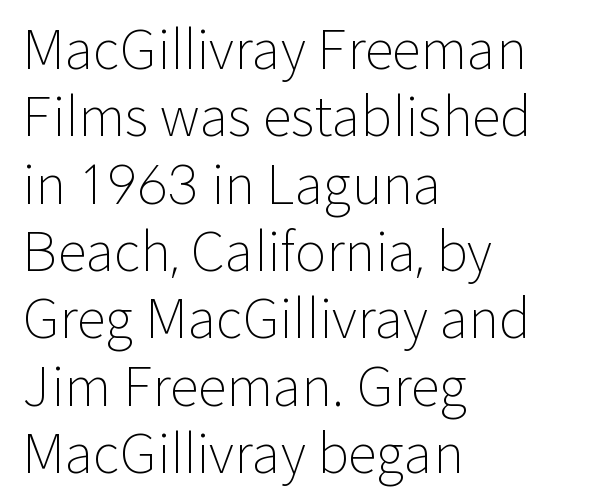
{"serif": "no", "italic": "no", "bold": "no", "weight": "light", "width": "normal", "stroke_contrast": "low", "x_height": "medium", "monospaced": "no", "underline": "no", "align": "left", "line_spacing": "normal", "line_spacing_ratio": 1.27, "letter_spacing": "normal", "letter_spacing_em": 0.0, "glyph_px": 53}
